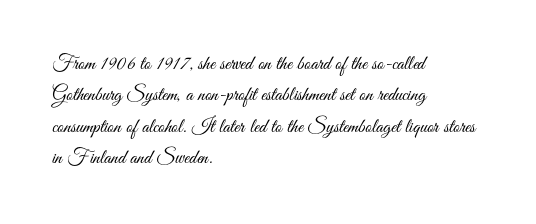
{"bold": "no", "underline": "no", "align": "left", "line_spacing": "normal", "line_spacing_ratio": 1.57, "letter_spacing": "normal", "letter_spacing_em": 0.0, "glyph_px": 20}
